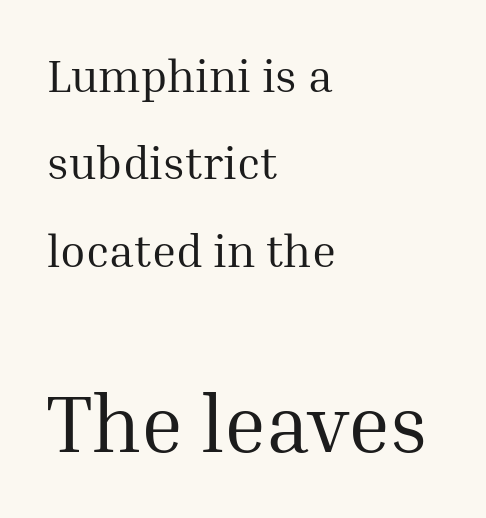
Rows of type keep a wide berth in the vertical direction. Does extra space separate the letters? No, they use regular spacing. Check under the words: just untouched page. The typeface chosen for these lines features serifs. Reading top to bottom, the characters get bigger at the block break.
